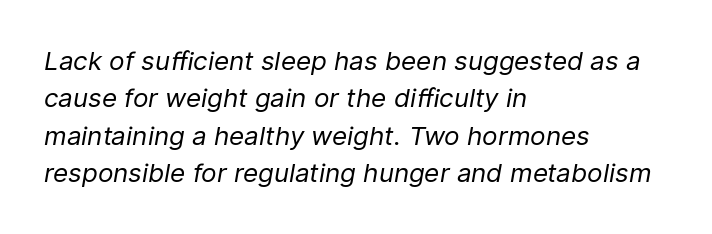
{"italic": "yes", "lean": "right", "slant_degrees": 9, "bold": "no", "underline": "no", "align": "left", "line_spacing": "normal", "line_spacing_ratio": 1.44, "letter_spacing": "normal", "letter_spacing_em": 0.0, "glyph_px": 26}
